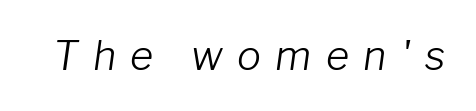
{"italic": "yes", "lean": "right", "slant_degrees": 8, "bold": "no", "weight": "light", "width": "normal", "stroke_contrast": "low", "x_height": "medium", "monospaced": "no", "underline": "no", "letter_spacing": "wide", "letter_spacing_em": 0.36, "glyph_px": 40}
